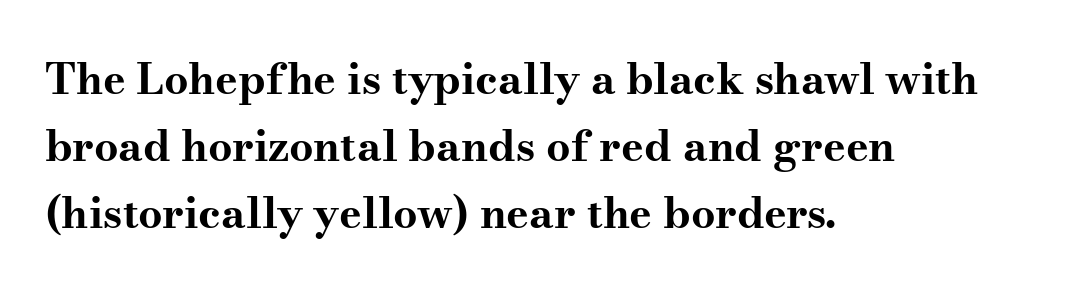
The image shows 43 px bold, wide serif type, upright; set left-aligned, normal line spacing (1.56x), normal letter spacing, not underlined; medium stroke contrast and a small x-height.
